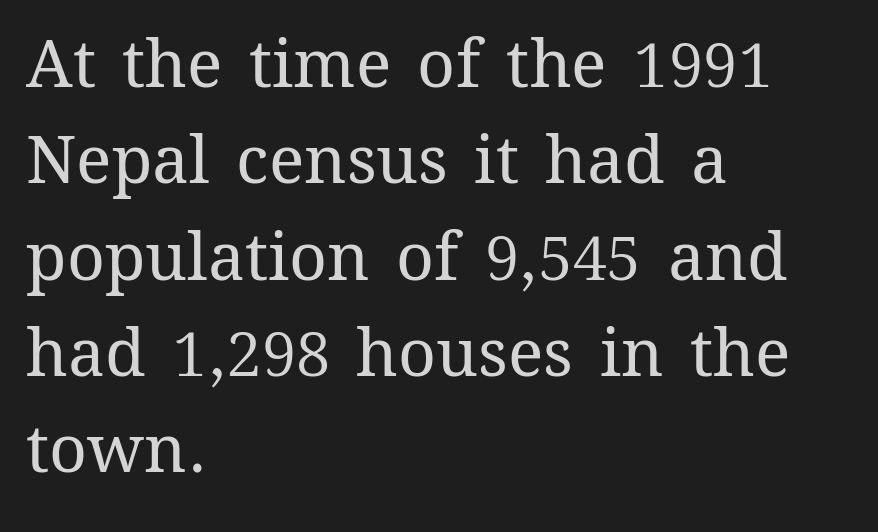
{"italic": "no", "bold": "no", "weight": "regular", "width": "normal", "stroke_contrast": "medium", "x_height": "medium", "monospaced": "no", "underline": "no", "align": "left", "line_spacing": "normal", "line_spacing_ratio": 1.46, "letter_spacing": "normal", "letter_spacing_em": 0.0, "glyph_px": 66}
